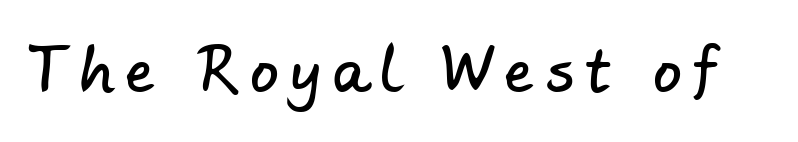
A typesetter would call this heavily tracked-out type. Rule under the text: the space is simply empty. What kind of face is this? One without serifs — a sans. This sample has the flowing, uneven cadence of proportional lettering.
